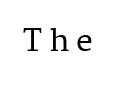
{"serif": "yes", "italic": "no", "width": "normal", "stroke_contrast": "medium", "x_height": "medium", "monospaced": "no", "underline": "no", "letter_spacing": "wide", "letter_spacing_em": 0.23, "glyph_px": 30}
